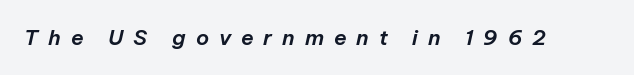
The image shows 21 px text type, italic (leaning right); set unusually wide letter spacing (+0.47 em), not underlined.
